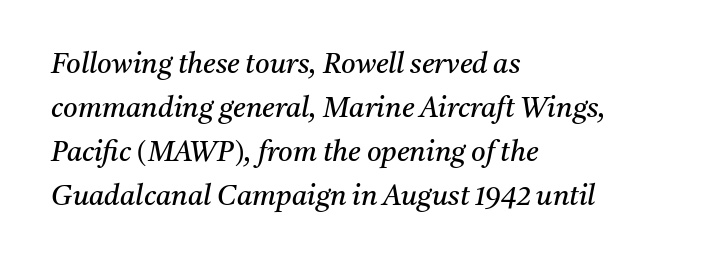
The image shows 28 px regular-weight serif type, italic (leaning right); set left-aligned, normal line spacing (1.57x), normal letter spacing, not underlined; medium stroke contrast and a medium x-height.
